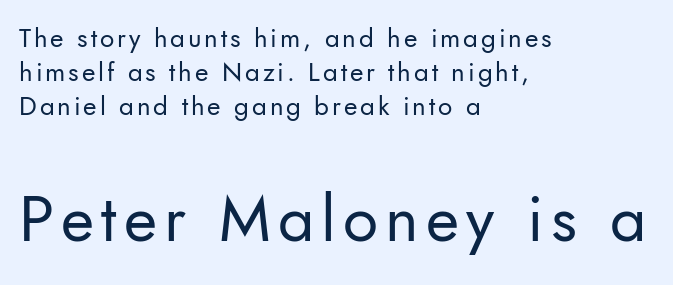
The image shows 64 px regular-weight sans-serif type, upright; set left-aligned, normal line spacing (1.31x), not underlined; the second (bottom) block is 2.46x larger; low stroke contrast and a small x-height.
